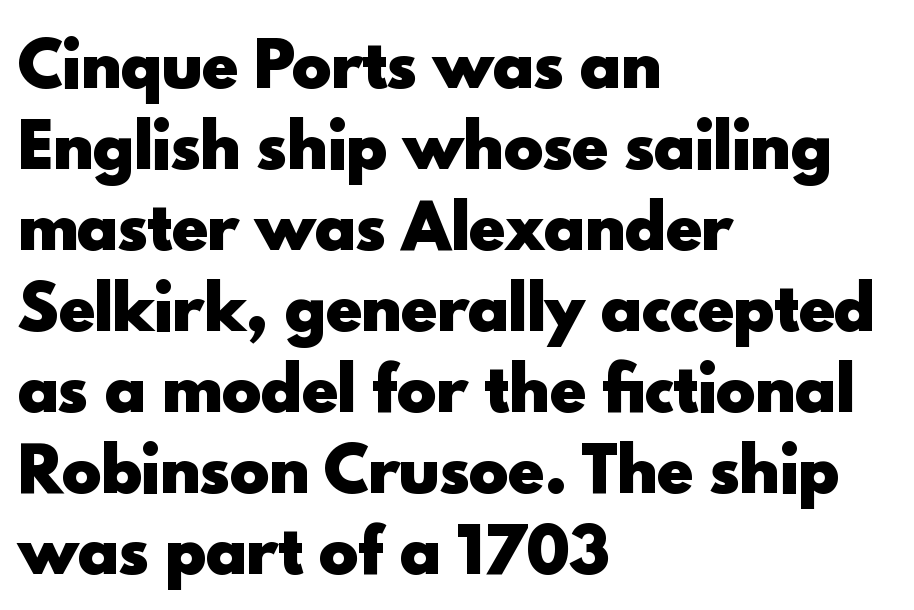
{"serif": "no", "italic": "no", "bold": "yes", "weight": "heavy", "width": "normal", "x_height": "small", "monospaced": "no", "underline": "no", "align": "left", "line_spacing": "normal", "line_spacing_ratio": 1.35, "letter_spacing": "normal", "letter_spacing_em": 0.0, "glyph_px": 60}
